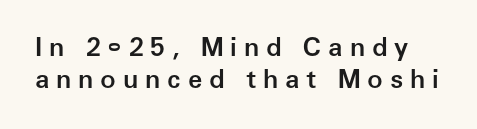
Q: Is the text bold? A: Semi-bold.
Q: Is the text italic (slanted)? A: No, it is upright.
Q: Is the text underlined? A: No.
Q: Is the spacing between letters normal or unusually wide? A: Unusually wide.
